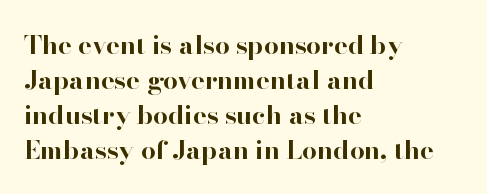
Q: Is the text bold? A: Yes.
Q: Is the text italic (slanted)? A: No, it is upright.
Q: Is the text underlined? A: No.
Q: How is the paragraph aligned? A: Left-aligned.
Q: Is the spacing between letters normal or unusually wide? A: Normal.
Q: Is the spacing between lines tight, normal or loose? A: Normal.
